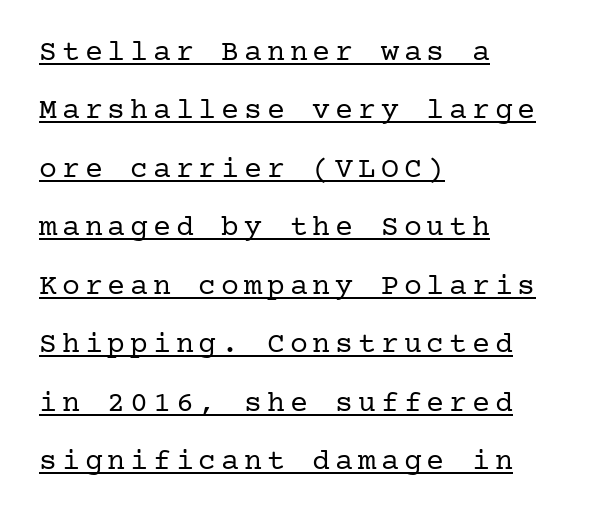
This sample is left-justified, so line endings fall wherever the words run out. No chunkiness to these letters — they're not bold. The letters stand straight up with perfectly vertical stems. Honestly, the underline is the first thing you notice here. Airy leading. Little horizontal feet cap the strokes, marking this as serif type.
